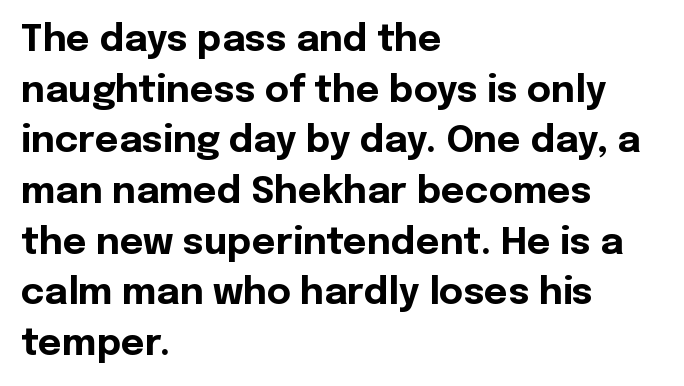
{"serif": "no", "italic": "no", "bold": "yes", "weight": "bold", "width": "normal", "x_height": "medium", "monospaced": "no", "underline": "no", "align": "left", "line_spacing": "normal", "line_spacing_ratio": 1.37, "letter_spacing": "normal", "letter_spacing_em": 0.0, "glyph_px": 37}
